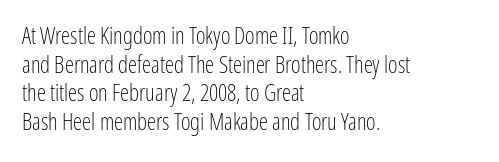
{"italic": "no", "bold": "no", "underline": "no", "align": "left", "line_spacing_ratio": 1.24, "letter_spacing": "normal", "letter_spacing_em": 0.0, "glyph_px": 23}
